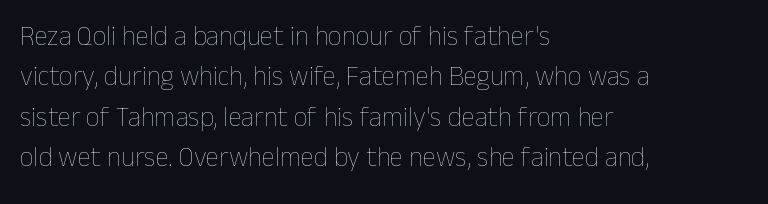
Q: Is the text bold? A: No.
Q: Is the text italic (slanted)? A: No, it is upright.
Q: Is the text underlined? A: No.
Q: How is the paragraph aligned? A: Left-aligned.
Q: Is the spacing between letters normal or unusually wide? A: Normal.
Q: Is the spacing between lines tight, normal or loose? A: Normal.
